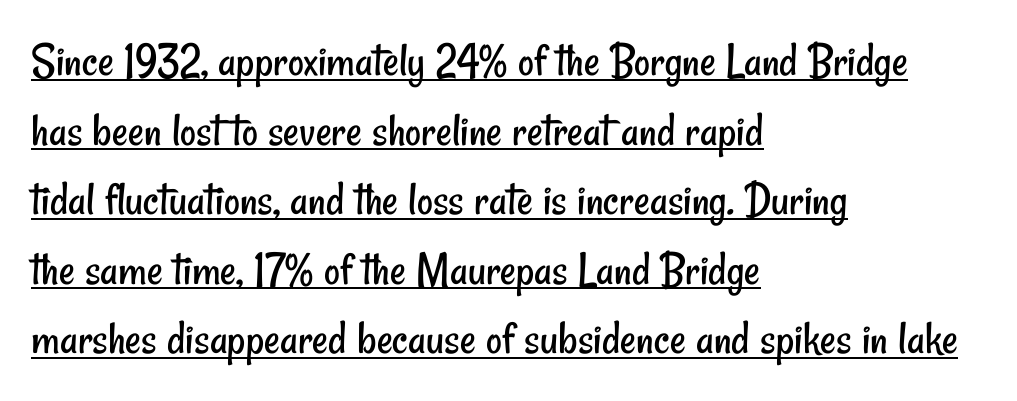
The image shows 49 px regular-weight, condensed sans-serif type; set left-aligned, normal line spacing (1.42x), normal letter spacing, underlined; low stroke contrast and a small x-height.
